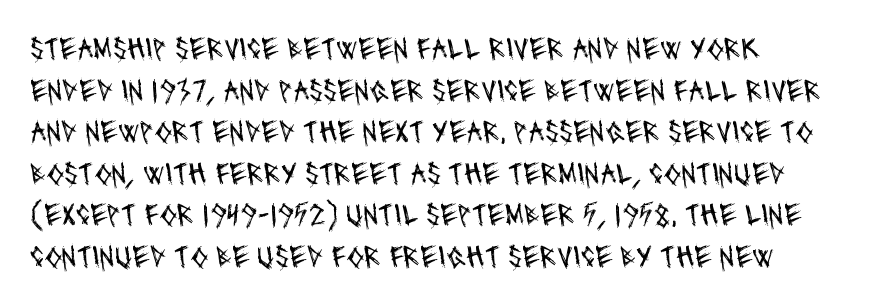
{"serif": "no", "bold": "no", "weight": "regular", "width": "condensed", "stroke_contrast": "medium", "x_height": "large", "monospaced": "no", "underline": "no", "line_spacing": "normal", "line_spacing_ratio": 1.3, "letter_spacing": "normal", "letter_spacing_em": 0.0, "glyph_px": 32}
